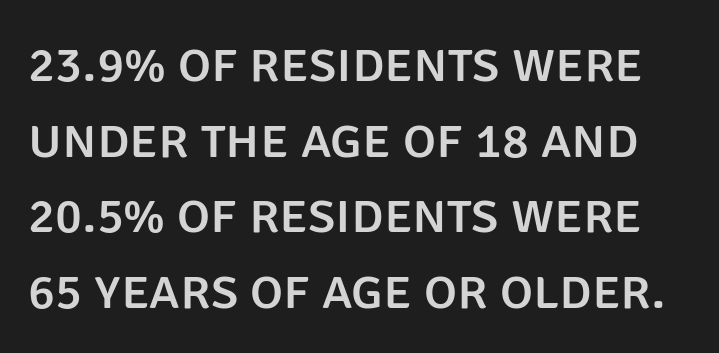
{"serif": "no", "italic": "no", "width": "normal", "stroke_contrast": "low", "x_height": "large", "monospaced": "no", "underline": "no", "line_spacing": "normal", "line_spacing_ratio": 1.35, "letter_spacing": "normal", "letter_spacing_em": 0.0, "glyph_px": 56}
